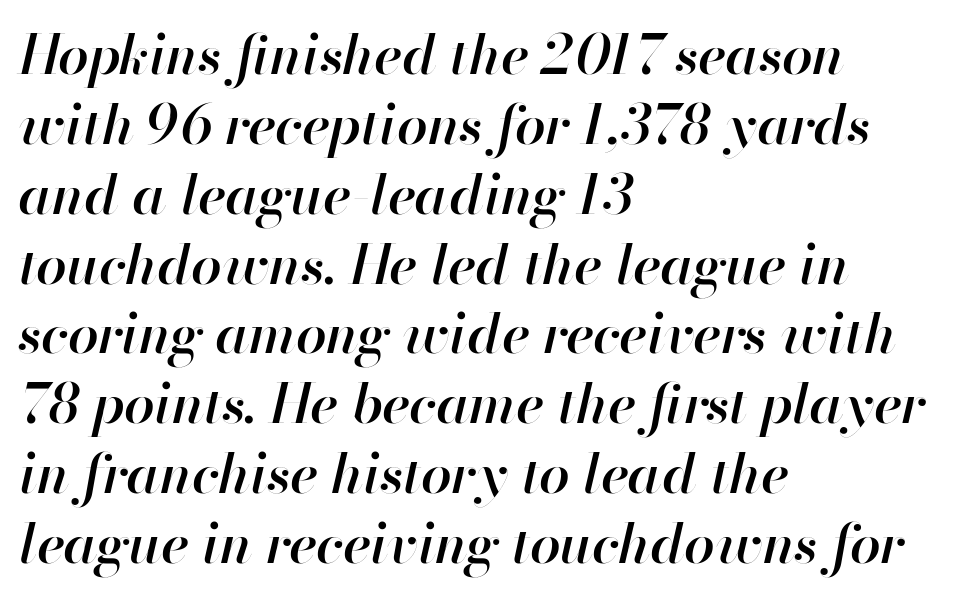
Q: Is the text bold? A: Semi-bold.
Q: Is the text italic (slanted)? A: Yes, it leans right by about 13 degrees.
Q: Is the text underlined? A: No.
Q: How is the paragraph aligned? A: Left-aligned.
Q: Is the spacing between letters normal or unusually wide? A: Normal.
Q: Is the spacing between lines tight, normal or loose? A: Normal.
Q: Width (condensed, normal, or wide)? A: Normal.
Q: Stroke contrast? A: High.
Q: x-height? A: Small.
Q: Monospaced? A: No.
